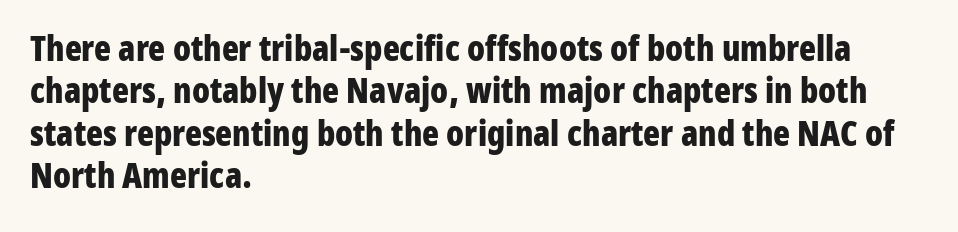
Q: Is the text bold? A: Yes.
Q: Is the text italic (slanted)? A: No, it is upright.
Q: Is the typeface a serif or a sans-serif typeface? A: Sans-serif.
Q: Is the text underlined? A: No.
Q: How is the paragraph aligned? A: Left-aligned.
Q: Is the spacing between letters normal or unusually wide? A: Normal.
Q: Width (condensed, normal, or wide)? A: Condensed.
Q: Stroke contrast? A: Low.
Q: x-height? A: Medium.
Q: Monospaced? A: No.
